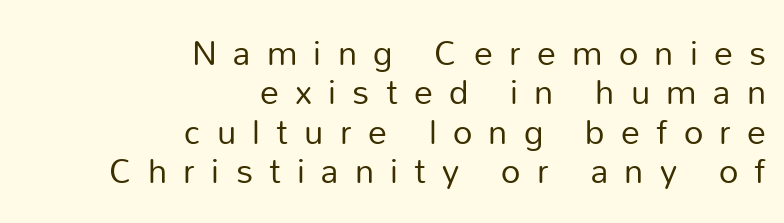
Grotesque or geometric, the face here clearly has no serifs. This sample has the flowing, uneven cadence of proportional lettering. Every stem runs plumb, perpendicular to the baseline. Words appear elongated and porous because spacing is wide.
